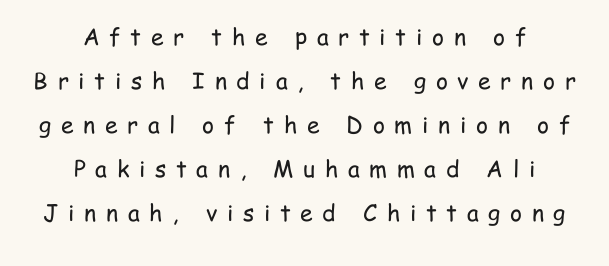
{"italic": "no", "bold": "no", "underline": "no", "align": "center", "line_spacing": "loose", "line_spacing_ratio": 1.91, "letter_spacing": "wide", "letter_spacing_em": 0.42, "glyph_px": 23}
